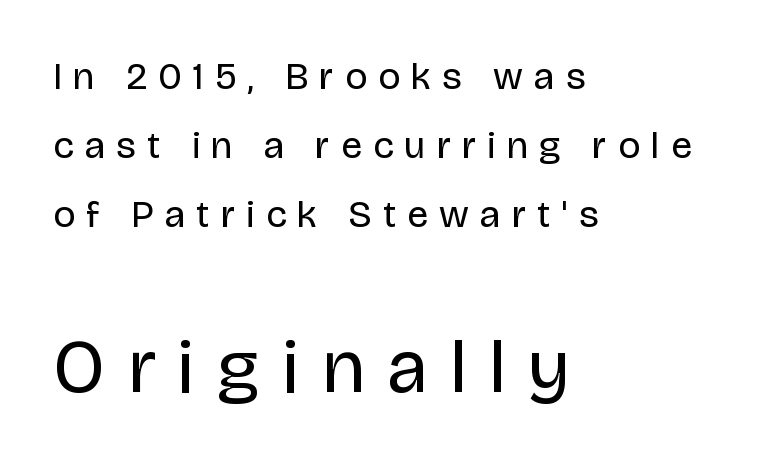
Q: Is the text bold? A: No.
Q: Is the text italic (slanted)? A: No, it is upright.
Q: Is the typeface a serif or a sans-serif typeface? A: Sans-serif.
Q: Is the text underlined? A: No.
Q: How is the paragraph aligned? A: Left-aligned.
Q: Is the spacing between letters normal or unusually wide? A: Unusually wide.
Q: Which block of text is set in a larger size, the first (top) or the second (bottom)? A: The second (bottom) one.
Q: Width (condensed, normal, or wide)? A: Normal.
Q: Stroke contrast? A: Low.
Q: x-height? A: Large.
Q: Monospaced? A: No.
